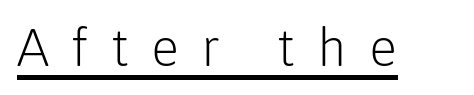
Q: Is the text bold? A: No.
Q: Is the text italic (slanted)? A: No, it is upright.
Q: Is the typeface a serif or a sans-serif typeface? A: Sans-serif.
Q: Is the text underlined? A: Yes.
Q: Is the spacing between letters normal or unusually wide? A: Unusually wide.
Q: Width (condensed, normal, or wide)? A: Normal.
Q: Stroke contrast? A: Low.
Q: x-height? A: Medium.
Q: Monospaced? A: No.
